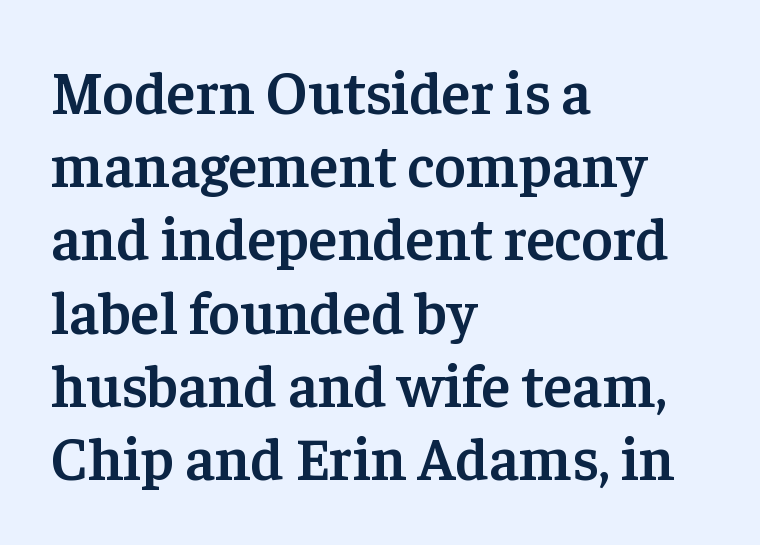
{"serif": "yes", "italic": "no", "bold": "semi", "weight": "semibold", "width": "normal", "stroke_contrast": "low", "x_height": "medium", "monospaced": "no", "underline": "no", "align": "left", "line_spacing_ratio": 1.22, "letter_spacing": "normal", "letter_spacing_em": 0.0, "glyph_px": 60}
